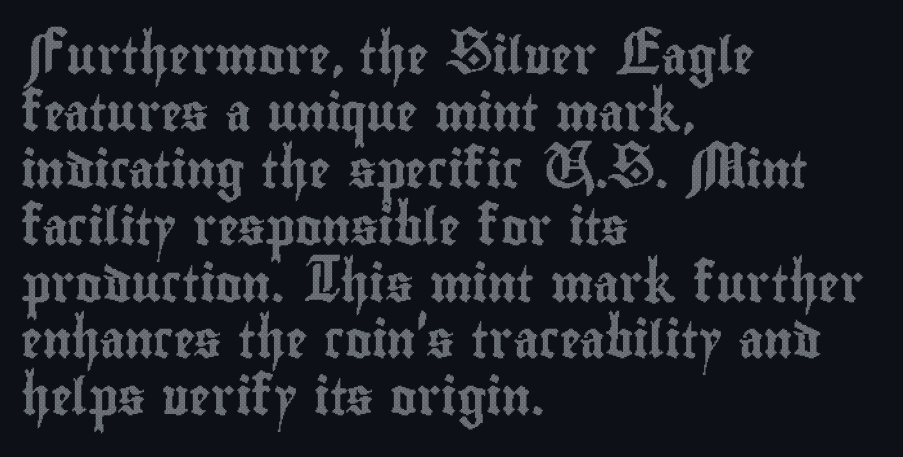
The image shows 36 px condensed type, upright; set left-aligned, normal line spacing (1.58x), normal letter spacing, not underlined; a small x-height.
